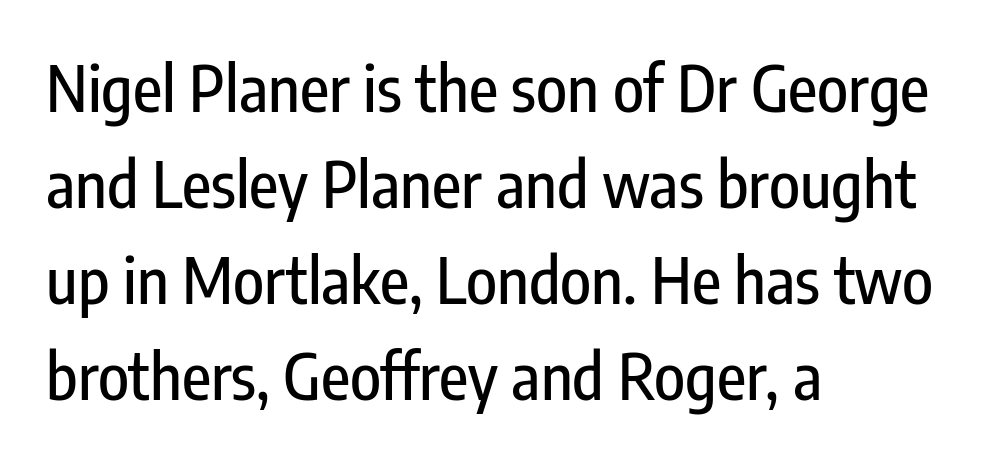
The image shows 64 px condensed sans-serif type, upright; set left-aligned, normal line spacing (1.5x), normal letter spacing, not underlined; low stroke contrast and a medium x-height.
